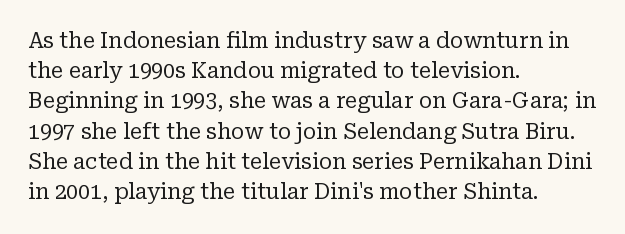
{"italic": "no", "bold": "no", "underline": "no", "align": "left", "line_spacing": "normal", "line_spacing_ratio": 1.44, "letter_spacing": "normal", "letter_spacing_em": 0.0, "glyph_px": 21}
